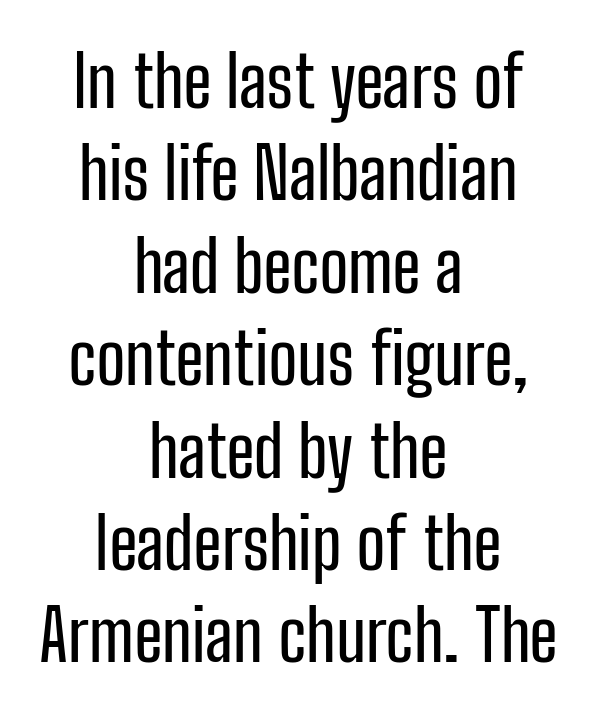
A roman cut, with each character standing at attention. Leading: standard. Is this a sans? Yes — the strokes have no serifs. Is the block centered? Yes — each line is placed symmetrically about the middle.
